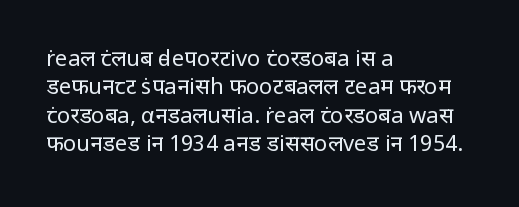
{"italic": "no", "bold": "no", "underline": "no", "align": "left", "line_spacing": "normal", "line_spacing_ratio": 1.29, "letter_spacing": "normal", "letter_spacing_em": 0.0, "glyph_px": 22}
